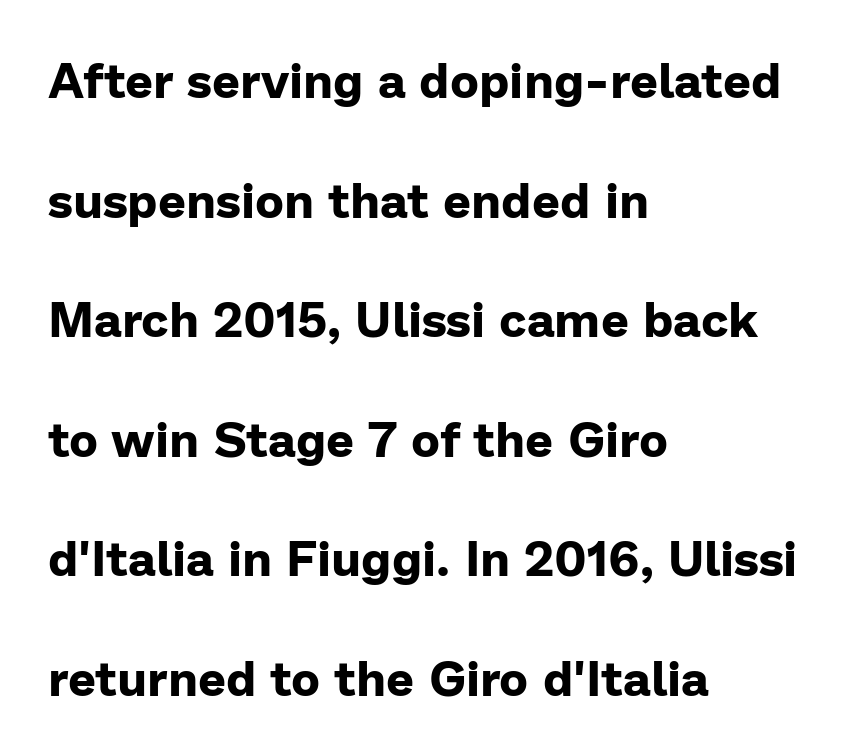
Ordinary non-slanted type is in use. Horizontal bands of white between lines are thick stripes. What stands out about the letter spacing? Nothing — it is the standard amount. Think of a printed novel: that variable character pitch is what you see here.
